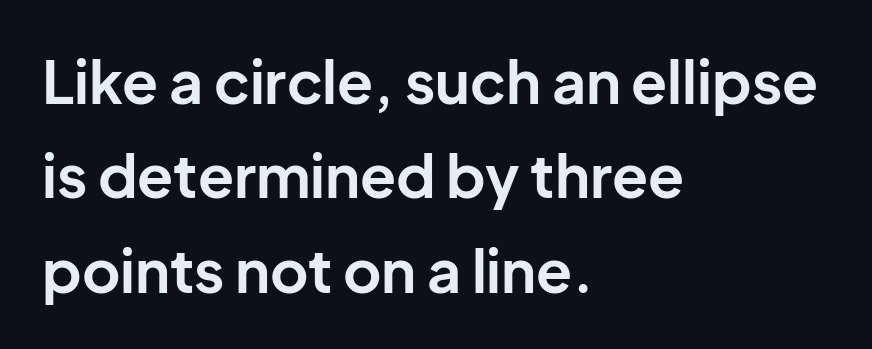
The image shows 59 px bold sans-serif type, upright; set left-aligned, normal line spacing (1.6x), normal letter spacing, not underlined; low stroke contrast and a medium x-height.
